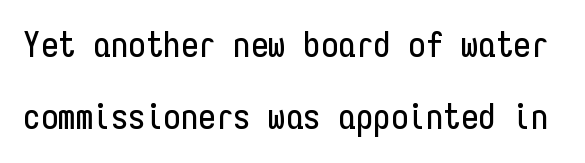
Q: Is the text italic (slanted)? A: No, it is upright.
Q: Is the typeface a serif or a sans-serif typeface? A: Sans-serif.
Q: Is the text underlined? A: No.
Q: Is the spacing between letters normal or unusually wide? A: Normal.
Q: Is the spacing between lines tight, normal or loose? A: Loose.
Q: Width (condensed, normal, or wide)? A: Condensed.
Q: Stroke contrast? A: Low.
Q: x-height? A: Medium.
Q: Monospaced? A: Yes.
